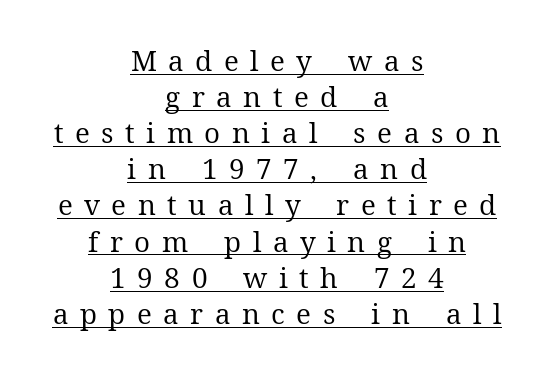
The letters stand straight up with perfectly vertical stems. Someone cranked the tracking dial way up on this one. The face used here is proportionally spaced, like ordinary book or web type. Each new line begins a customary step beneath the previous one. The rendering positions every line midway between the sides. A rule runs beneath these lines of type.
